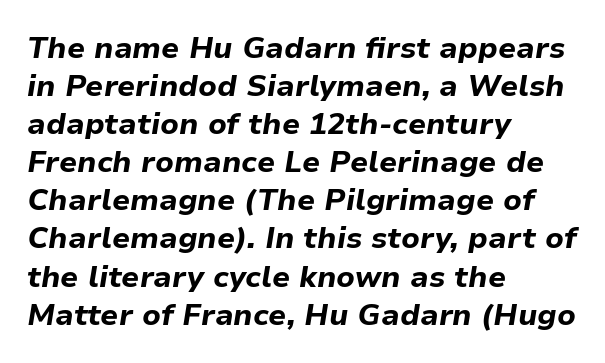
The image shows 30 px bold type, italic (leaning right); set left-aligned, normal line spacing (1.27x), normal letter spacing, not underlined; low stroke contrast and a medium x-height.
